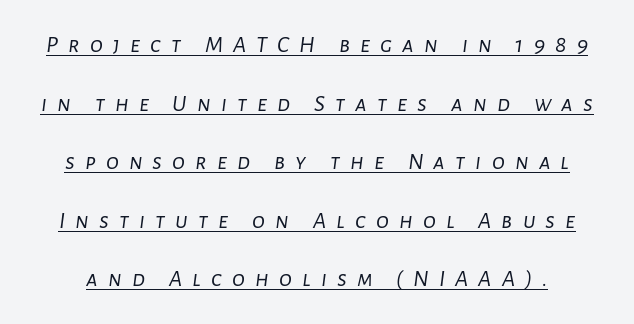
The image shows 24 px text type, italic (leaning right); set loose line spacing (2.44x), unusually wide letter spacing (+0.42 em), underlined.
